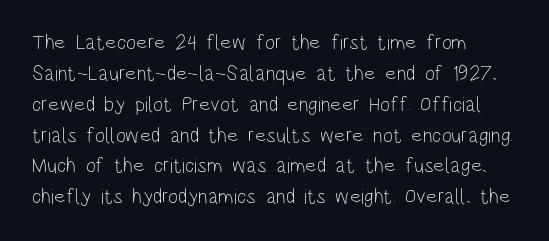
{"italic": "no", "bold": "no", "underline": "no", "align": "left", "line_spacing": "normal", "line_spacing_ratio": 1.47, "letter_spacing": "normal", "letter_spacing_em": 0.0, "glyph_px": 21}
